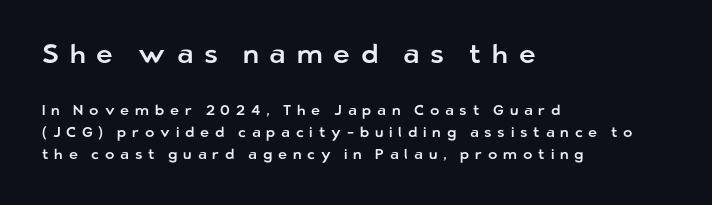
{"italic": "no", "underline": "no", "align": "left", "line_spacing": "normal", "line_spacing_ratio": 1.56, "letter_spacing": "wide", "letter_spacing_em": 0.42, "larger_block": "first", "size_ratio": 1.86, "glyph_px": 26}
